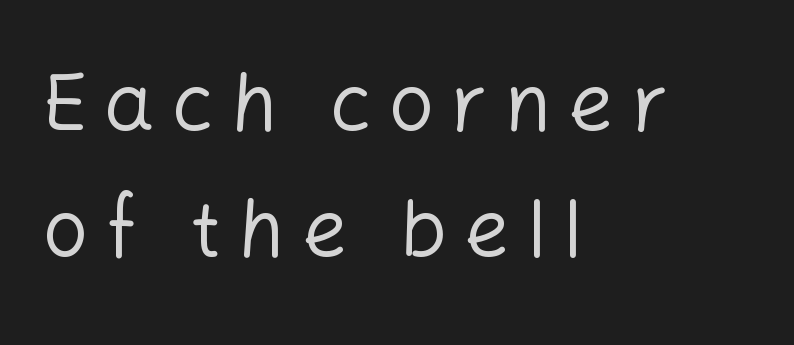
Horizontal bands of white between lines are of average thickness. Quick note: not italic, upright. Type without underlining. Between one letter and the next there's a generous, obvious gap. Typeset ragged right — the left edge is the straight one.
